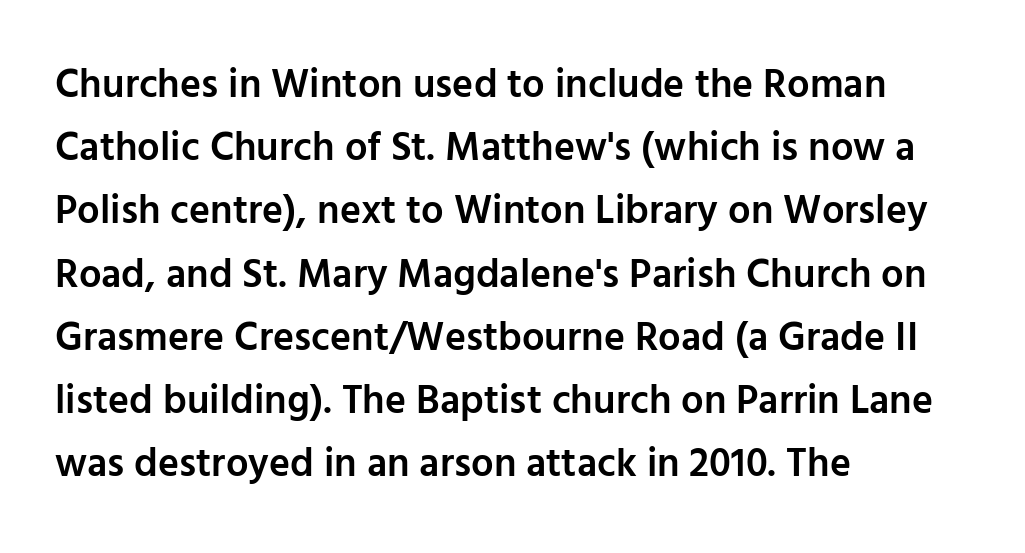
Alignment: flush left. Has an underline been added? It has not. The letterforms sit shoulder to shoulder at normal distance. Spacing verdict: proportional, widths tailored to each character. Reading down the column, the eye jumps a familiar distance to each next line. The type sits square on the baseline with zero lean.
